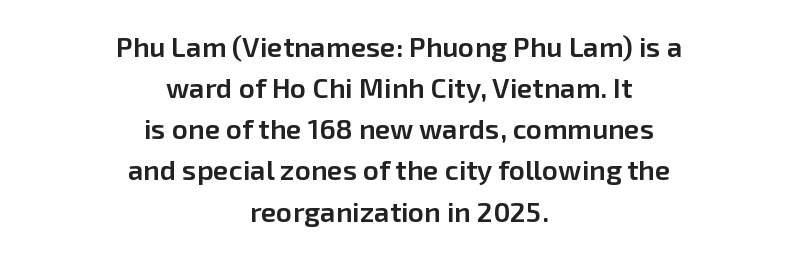
Q: Is the text bold? A: Semi-bold.
Q: Is the text italic (slanted)? A: No, it is upright.
Q: Is the typeface a serif or a sans-serif typeface? A: Sans-serif.
Q: Is the text underlined? A: No.
Q: How is the paragraph aligned? A: Centered.
Q: Is the spacing between letters normal or unusually wide? A: Normal.
Q: Is the spacing between lines tight, normal or loose? A: Normal.
Q: Width (condensed, normal, or wide)? A: Normal.
Q: Stroke contrast? A: Low.
Q: x-height? A: Medium.
Q: Monospaced? A: No.
